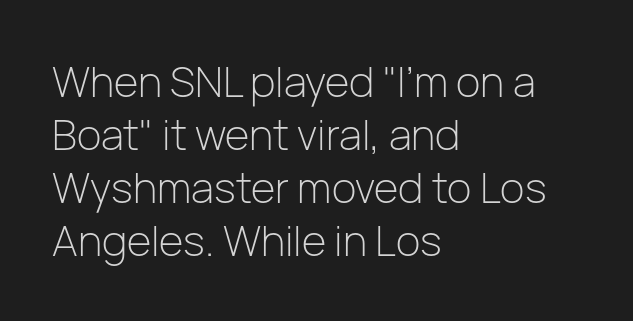
{"serif": "no", "italic": "no", "bold": "no", "weight": "light", "width": "normal", "stroke_contrast": "low", "x_height": "medium", "monospaced": "no", "underline": "no", "align": "left", "line_spacing": "normal", "line_spacing_ratio": 1.26, "letter_spacing": "normal", "letter_spacing_em": 0.0, "glyph_px": 42}
